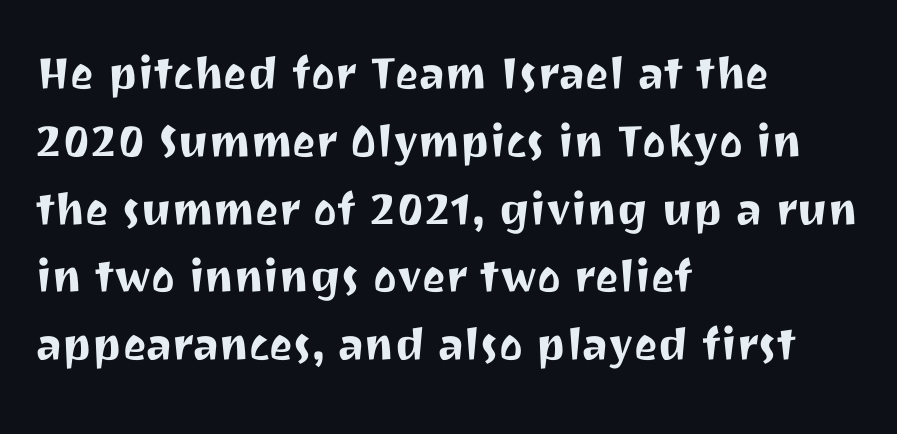
The specimen omits any rule beneath the text block's lines. This is the regular roman posture of the typeface. The face used here is proportionally spaced, like ordinary book or web type. There is no visible air inserted between adjacent glyphs. These lines stack with their left ends in a neat column. The designer went with a sans here, leaving each stem footless.
